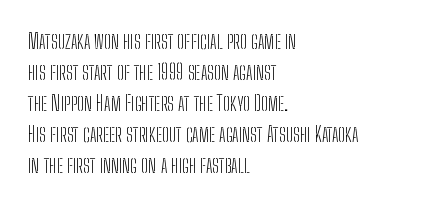
The image shows 21 px text type, upright; set left-aligned, normal line spacing (1.48x), normal letter spacing, not underlined.
